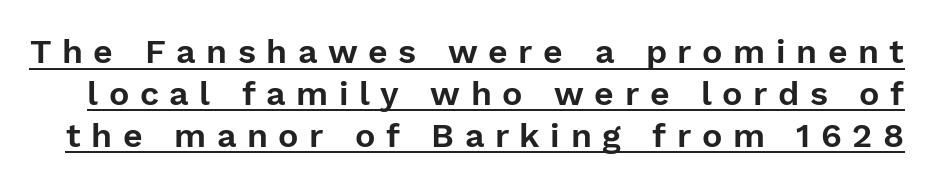
The image shows 34 px sans-serif type, upright; set line spacing 1.23x, unusually wide letter spacing (+0.31 em), underlined; low stroke contrast and a medium x-height.
